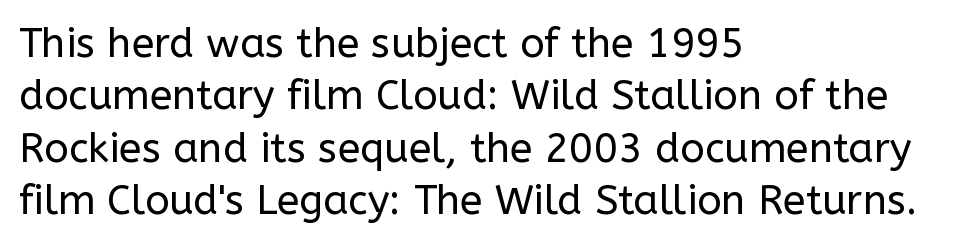
Is the stroke heavy? The answer is a plain regular-or-lighter. Is this a sans? Yes — the strokes have no serifs. Every row of glyphs begins at an identical x-position on the left. Lines of text with bare space underneath. Rendered with straight, roman letterforms. The rendering uses natural spacing where letterforms have individual widths.
